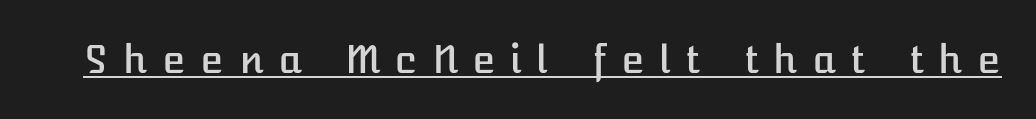
{"italic": "no", "width": "normal", "stroke_contrast": "low", "x_height": "medium", "underline": "yes", "letter_spacing": "wide", "letter_spacing_em": 0.35, "glyph_px": 38}
